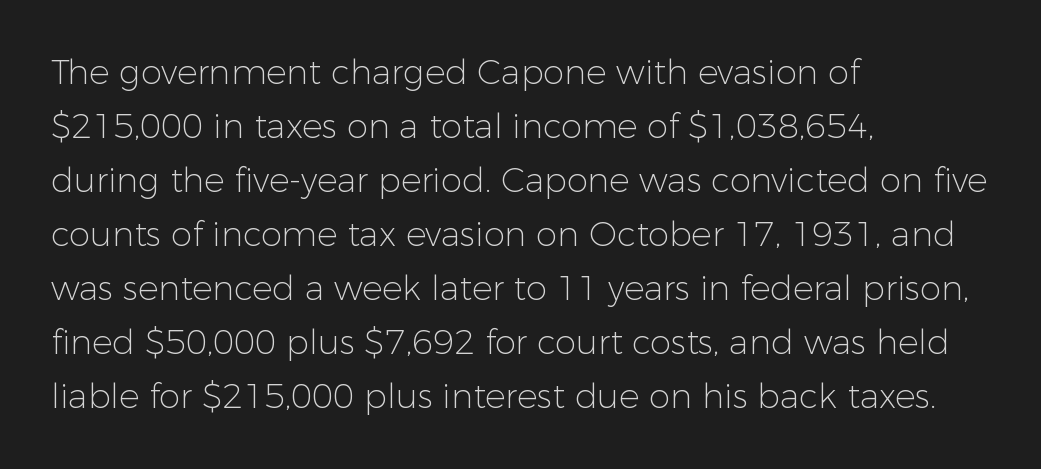
Line spacing here is normal. In CSS terms this would be text-align: left. Type without underlining. Nothing sits at the stroke ends, so this counts as sans-serif. The letters advance in unequal steps, a hallmark of proportional type. On a weight scale, this lands at 450 or below.
